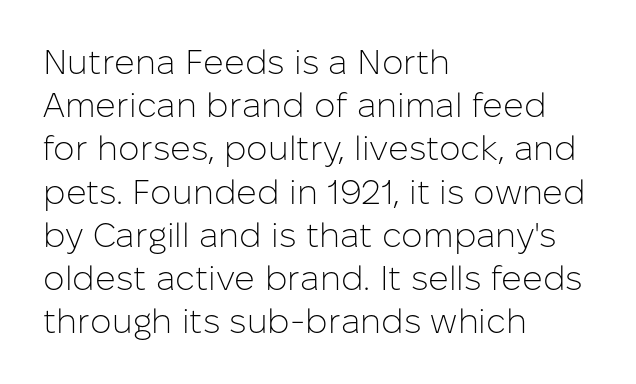
{"serif": "no", "italic": "no", "bold": "no", "weight": "light", "width": "normal", "stroke_contrast": "low", "x_height": "medium", "monospaced": "no", "underline": "no", "align": "left", "line_spacing": "normal", "line_spacing_ratio": 1.27, "letter_spacing": "normal", "letter_spacing_em": 0.0, "glyph_px": 34}
